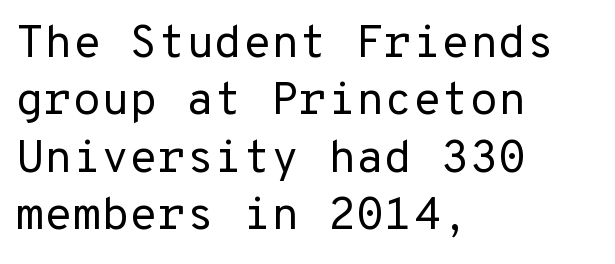
{"serif": "no", "italic": "no", "bold": "no", "weight": "regular", "width": "normal", "stroke_contrast": "low", "x_height": "medium", "underline": "no", "align": "left", "line_spacing": "normal", "line_spacing_ratio": 1.25, "letter_spacing": "normal", "letter_spacing_em": 0.0, "glyph_px": 46}
